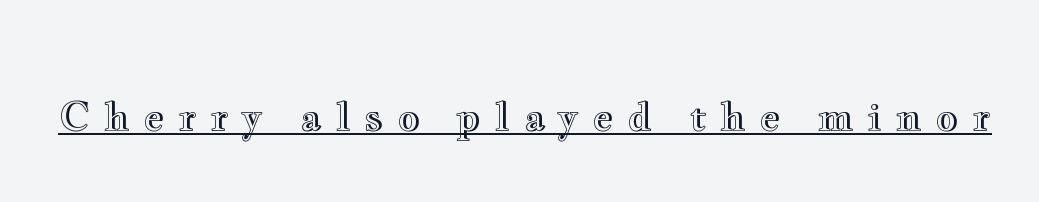
{"italic": "no", "width": "wide", "x_height": "small", "monospaced": "no", "underline": "yes", "letter_spacing": "wide", "letter_spacing_em": 0.35, "glyph_px": 39}
